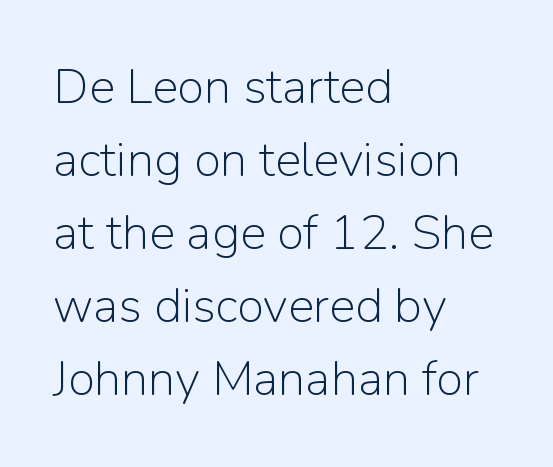
Q: Is the text bold? A: No.
Q: Is the text italic (slanted)? A: No, it is upright.
Q: Is the typeface a serif or a sans-serif typeface? A: Sans-serif.
Q: Is the text underlined? A: No.
Q: How is the paragraph aligned? A: Left-aligned.
Q: Is the spacing between letters normal or unusually wide? A: Normal.
Q: Is the spacing between lines tight, normal or loose? A: Normal.
Q: Width (condensed, normal, or wide)? A: Normal.
Q: Stroke contrast? A: Low.
Q: x-height? A: Medium.
Q: Monospaced? A: No.
